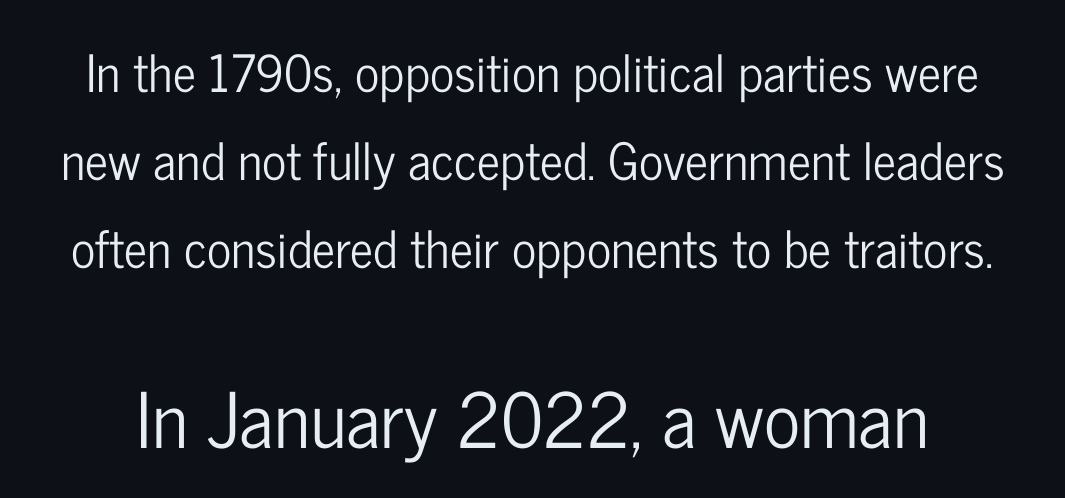
{"serif": "no", "italic": "no", "width": "condensed", "stroke_contrast": "low", "x_height": "medium", "monospaced": "no", "underline": "no", "line_spacing_ratio": 1.73, "letter_spacing": "normal", "letter_spacing_em": 0.0, "larger_block": "second", "size_ratio": 1.49, "glyph_px": 76}
